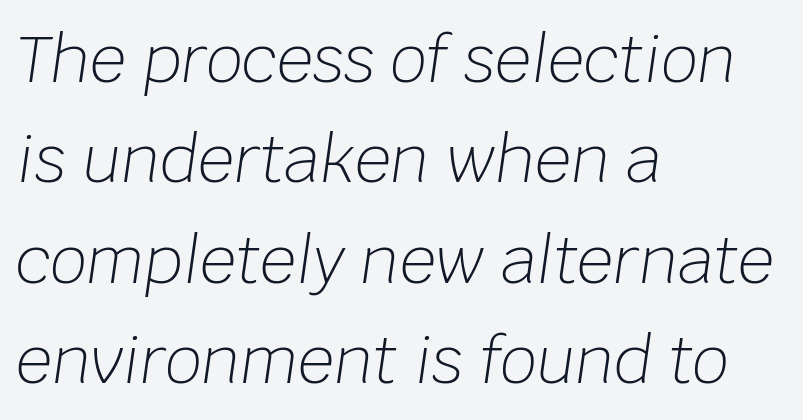
The image shows 64 px light type, italic (leaning right); set left-aligned, normal line spacing (1.57x), normal letter spacing, not underlined; low stroke contrast and a large x-height.
